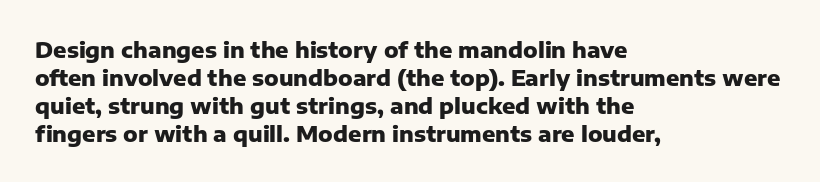
Q: Is the text bold? A: Yes.
Q: Is the text italic (slanted)? A: No, it is upright.
Q: Is the text underlined? A: No.
Q: How is the paragraph aligned? A: Left-aligned.
Q: Is the spacing between letters normal or unusually wide? A: Normal.
Q: Is the spacing between lines tight, normal or loose? A: Normal.
